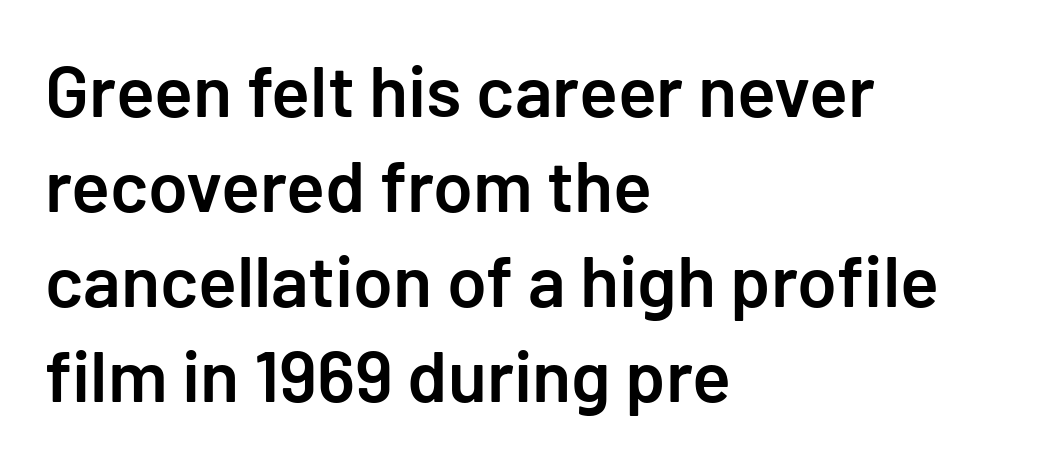
{"serif": "no", "italic": "no", "bold": "semi", "weight": "semibold", "width": "normal", "stroke_contrast": "low", "x_height": "medium", "underline": "no", "align": "left", "line_spacing": "normal", "line_spacing_ratio": 1.32, "letter_spacing": "normal", "letter_spacing_em": 0.0, "glyph_px": 72}
